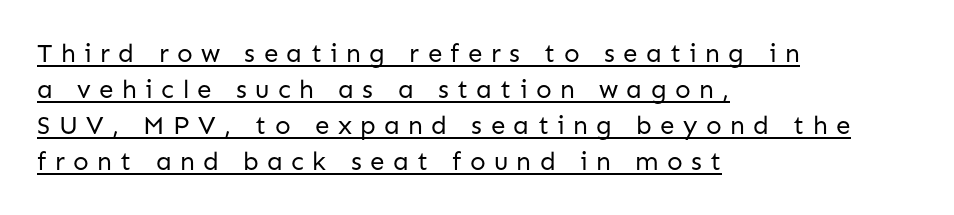
The compositor pushed each line to the left boundary. The typography opts for an upright posture over an oblique one. Observe the wide spacing: letters keep a clear distance from each other. What's the leading like? Ordinary, nothing unusual. This rendering features underlined lettering. No heavy texture on the line: the type isn't bold.
